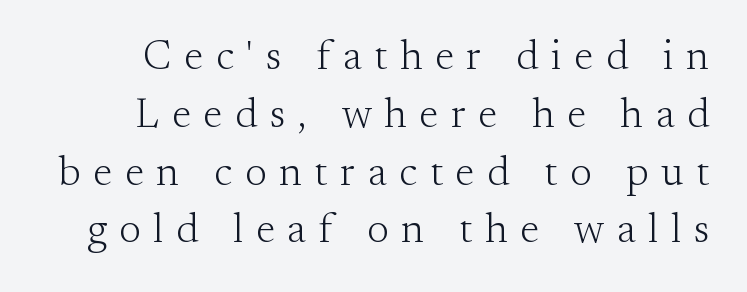
Font category for this specimen: serif. Is this a fixed-width face? No — the glyphs have proportional, varying widths. Characters follow at a spacing far wider than the type designer built in. The leading is moderate, giving the passage an even texture. Descender tails drop into unmarked territory.
